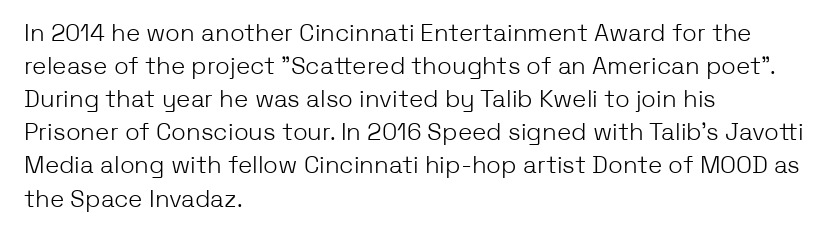
Horizontally, the lines are justified to the leading edge only. A roman cut, with each character standing at attention. The lines sit at an ordinary, default distance from one another. The font sits on the lighter half of the weight spectrum, regular included. Just letters on the line, the space beneath them empty. Standard letterfit; no display-style spreading of the glyphs.
